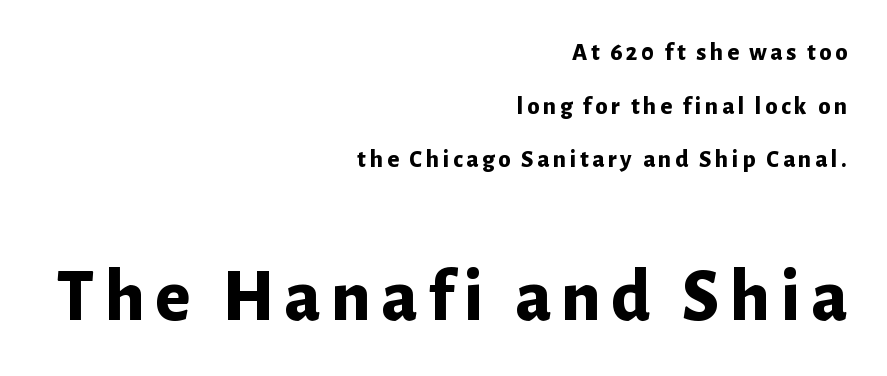
Q: Is the text bold? A: Yes.
Q: Is the text italic (slanted)? A: No, it is upright.
Q: Is the typeface a serif or a sans-serif typeface? A: Sans-serif.
Q: Is the text underlined? A: No.
Q: How is the paragraph aligned? A: Right-aligned.
Q: Is the spacing between lines tight, normal or loose? A: Loose.
Q: Which block of text is set in a larger size, the first (top) or the second (bottom)? A: The second (bottom) one.
Q: Width (condensed, normal, or wide)? A: Normal.
Q: Stroke contrast? A: Low.
Q: x-height? A: Medium.
Q: Monospaced? A: No.
